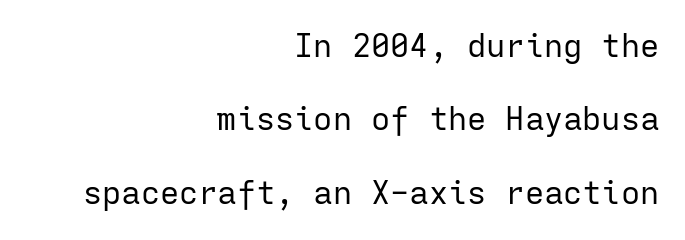
The image shows 32 px regular-weight sans-serif type, upright, monospaced; set right-aligned, loose line spacing (2.29x), normal letter spacing, not underlined; low stroke contrast and a medium x-height.
